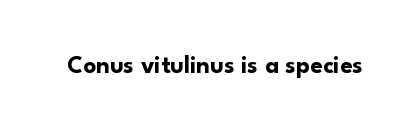
{"italic": "no", "bold": "yes", "underline": "no", "letter_spacing": "normal", "letter_spacing_em": 0.0, "glyph_px": 25}
